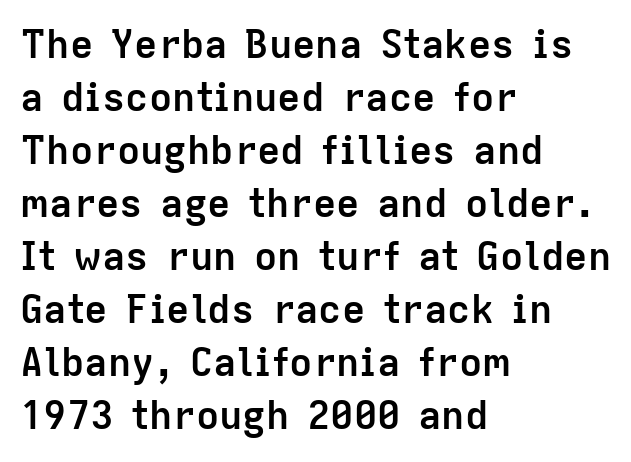
{"serif": "no", "italic": "no", "bold": "yes", "weight": "semibold", "width": "normal", "stroke_contrast": "low", "x_height": "medium", "monospaced": "no", "underline": "no", "align": "left", "line_spacing": "normal", "line_spacing_ratio": 1.36, "letter_spacing": "normal", "letter_spacing_em": 0.0, "glyph_px": 39}
